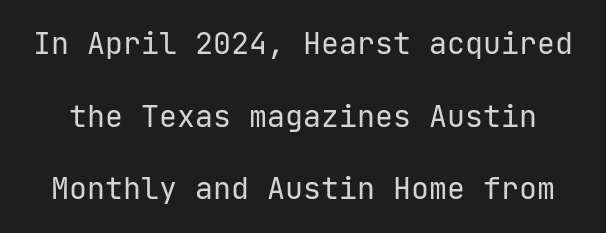
Q: Is the text bold? A: No.
Q: Is the text italic (slanted)? A: No, it is upright.
Q: Is the typeface a serif or a sans-serif typeface? A: Sans-serif.
Q: Is the text underlined? A: No.
Q: Is the spacing between letters normal or unusually wide? A: Normal.
Q: Is the spacing between lines tight, normal or loose? A: Loose.
Q: Width (condensed, normal, or wide)? A: Normal.
Q: Stroke contrast? A: Low.
Q: x-height? A: Medium.
Q: Monospaced? A: Yes.
